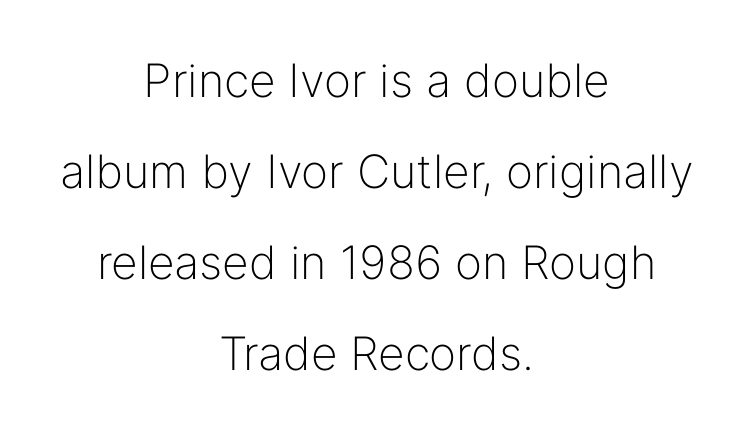
{"serif": "no", "italic": "no", "bold": "no", "weight": "light", "width": "normal", "stroke_contrast": "low", "x_height": "medium", "monospaced": "no", "underline": "no", "align": "center", "line_spacing": "loose", "line_spacing_ratio": 1.98, "letter_spacing": "normal", "letter_spacing_em": 0.0, "glyph_px": 46}
